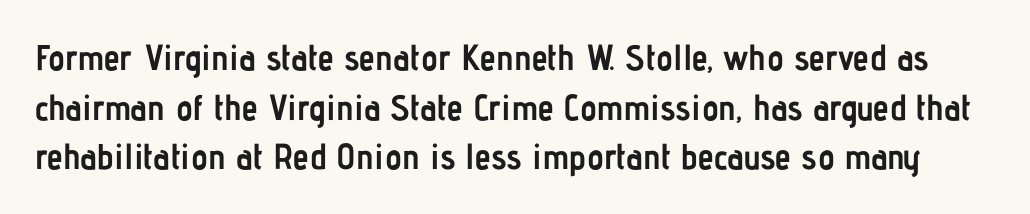
The image shows 36 px semibold, condensed sans-serif type, upright; set normal line spacing (1.38x), normal letter spacing, not underlined; low stroke contrast and a medium x-height.
